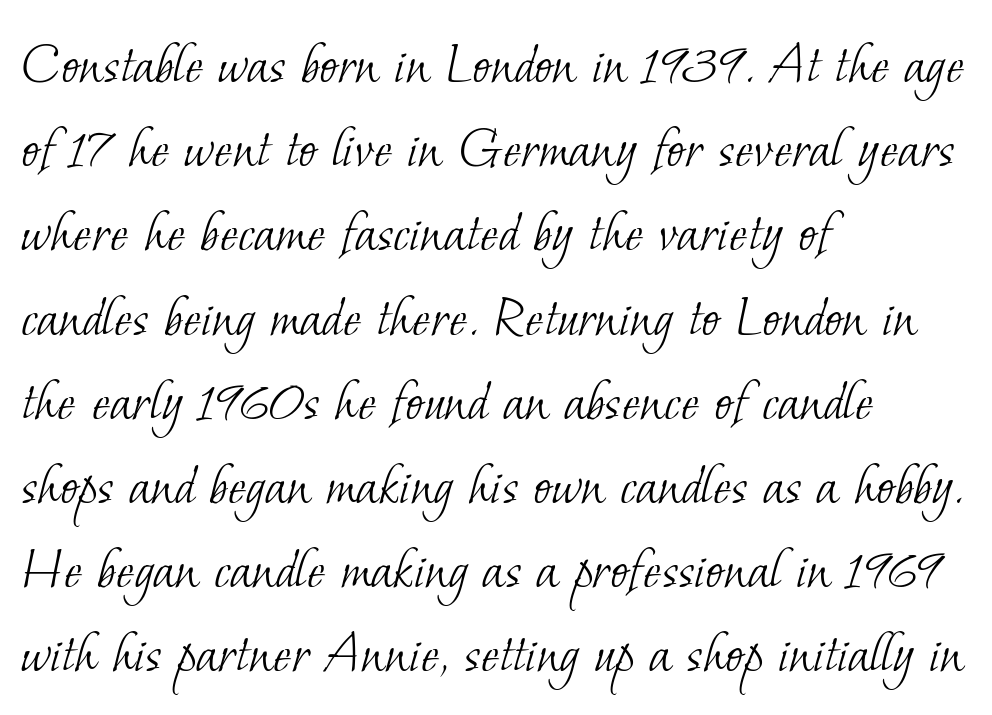
The image shows 61 px light serif type; set left-aligned, normal line spacing (1.38x), normal letter spacing, not underlined; low stroke contrast and a small x-height.
